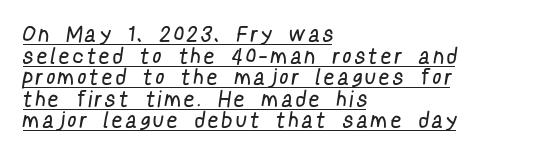
The image shows 22 px text type; set left-aligned, tight line spacing (0.98x), unusually wide letter spacing (+0.24 em), underlined.
